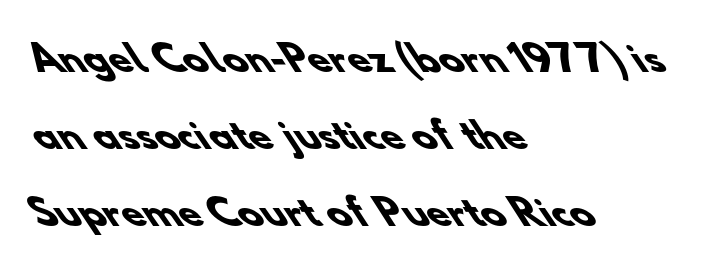
The image shows 36 px heavy sans-serif type; set left-aligned, loose line spacing (2.14x), normal letter spacing, not underlined; low stroke contrast and a small x-height.
